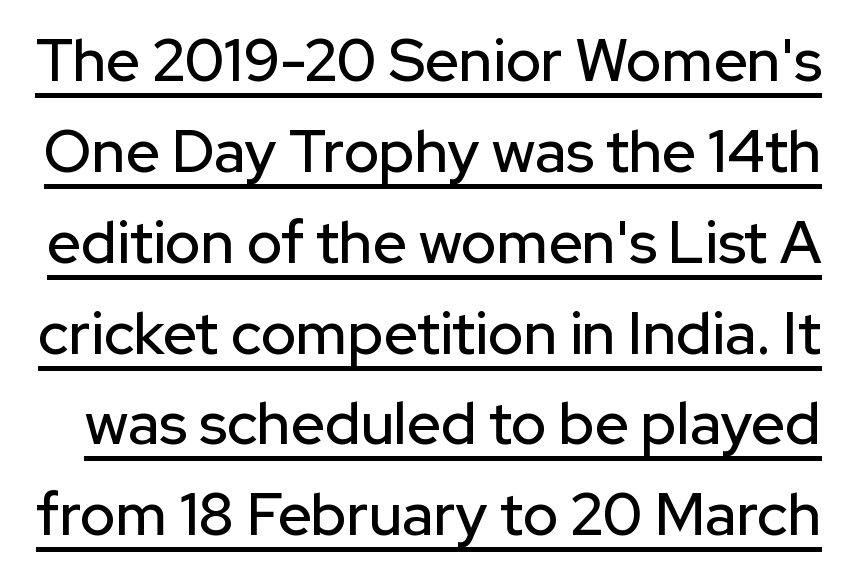
Q: Is the text italic (slanted)? A: No, it is upright.
Q: Is the typeface a serif or a sans-serif typeface? A: Sans-serif.
Q: Is the text underlined? A: Yes.
Q: Is the spacing between letters normal or unusually wide? A: Normal.
Q: Is the spacing between lines tight, normal or loose? A: Normal.
Q: Width (condensed, normal, or wide)? A: Normal.
Q: Stroke contrast? A: Low.
Q: x-height? A: Medium.
Q: Monospaced? A: No.
